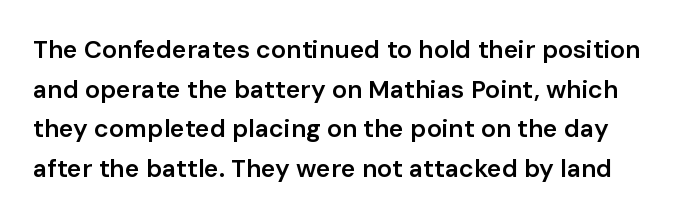
The image shows 25 px text type, upright; set normal line spacing (1.59x), normal letter spacing, not underlined.
